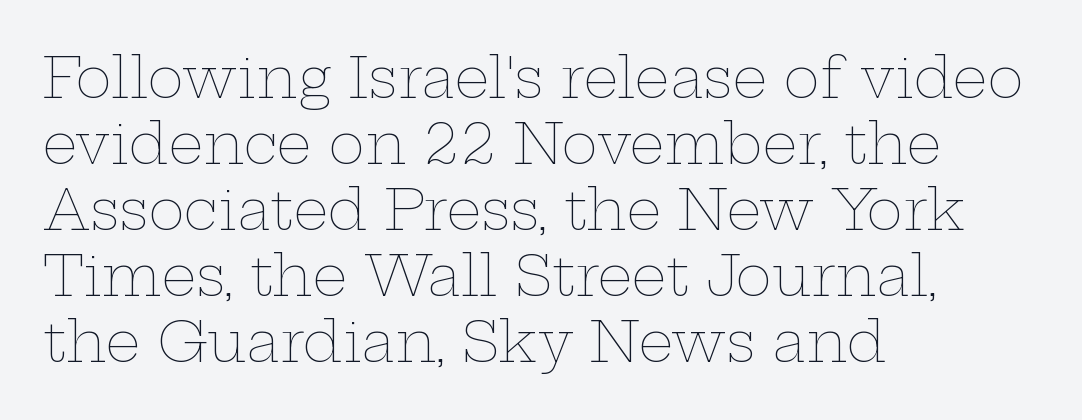
The image shows 55 px thin, wide type, upright; set left-aligned, line spacing 1.2x, normal letter spacing, not underlined; low stroke contrast and a medium x-height.
